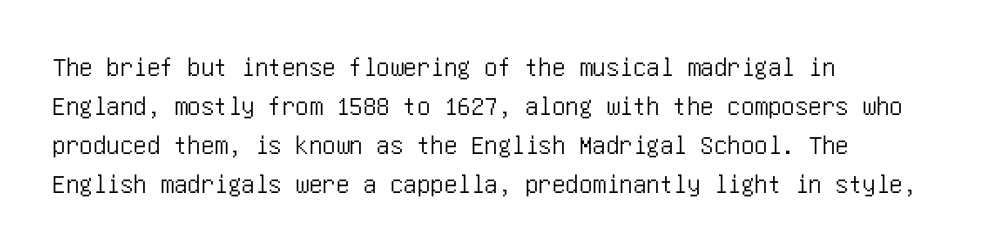
The image shows 27 px text type, upright; set left-aligned, normal line spacing (1.45x), normal letter spacing, not underlined.
